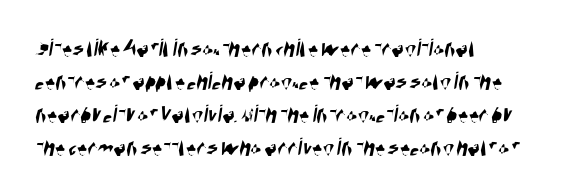
A student would call this left alignment; a typographer would say flush left, rag right. This block has exactly the height ordinary leading produces. The strip under each line holds only bare page. A typesetter would call this zero additional tracking.
